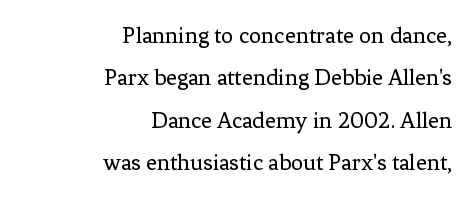
Q: Is the text bold? A: No.
Q: Is the text italic (slanted)? A: No, it is upright.
Q: Is the text underlined? A: No.
Q: How is the paragraph aligned? A: Right-aligned.
Q: Is the spacing between letters normal or unusually wide? A: Normal.
